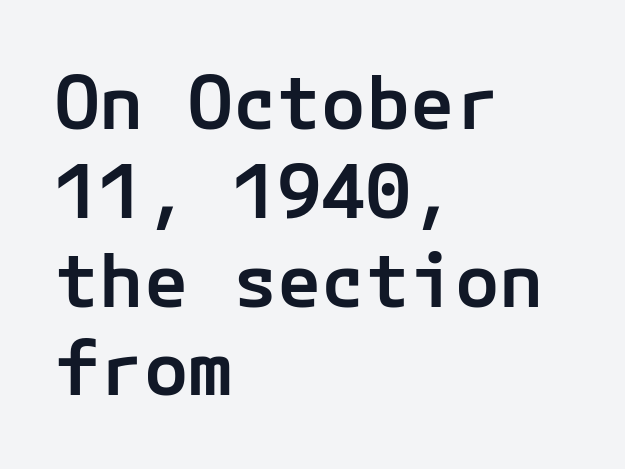
{"serif": "no", "italic": "no", "bold": "semi", "weight": "semibold", "width": "normal", "stroke_contrast": "low", "x_height": "medium", "underline": "no", "align": "left", "line_spacing_ratio": 1.2, "letter_spacing": "normal", "letter_spacing_em": 0.0, "glyph_px": 74}
